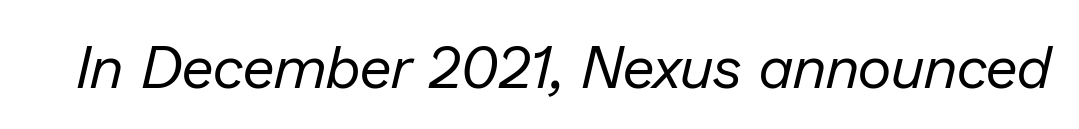
The image shows 59 px regular-weight type, italic (leaning right); set normal letter spacing, not underlined; low stroke contrast and a medium x-height.
